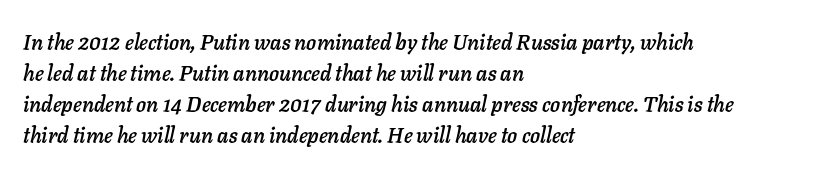
These lines sit exactly where default settings would place them. The rag falls on the right side of this text block. It's the slanting kind of type. The gap between lines stays unmarked.
